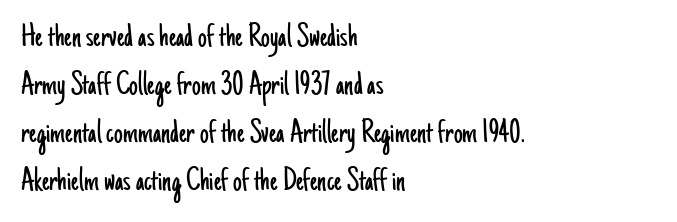
The face used here is proportionally spaced, like ordinary book or web type. Does the type have serifs? No, each stem ends abruptly. The vertical gap from one line to the next is medium. Italic: no, the glyphs are upright roman.
